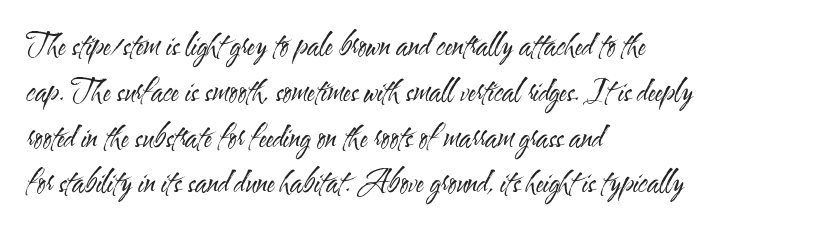
Q: Is the text bold? A: No.
Q: Is the text italic (slanted)? A: Yes.
Q: Is the typeface a serif or a sans-serif typeface? A: Sans-serif.
Q: Is the text underlined? A: No.
Q: How is the paragraph aligned? A: Left-aligned.
Q: Is the spacing between letters normal or unusually wide? A: Normal.
Q: Is the spacing between lines tight, normal or loose? A: Normal.
Q: Width (condensed, normal, or wide)? A: Condensed.
Q: Stroke contrast? A: Medium.
Q: x-height? A: Small.
Q: Monospaced? A: No.
